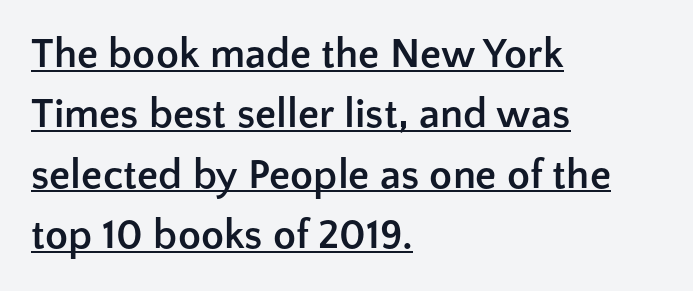
The setting favours the left margin, as ordinary paragraphs usually do. Glance below the letters and you will spot a drawn line. Is the letter spacing exaggerated? No — it looks like the ordinary default. Leading: standard. Do the characters align in a grid? No, the font is proportional. Notice how the stems are strictly vertical — no italics here.
